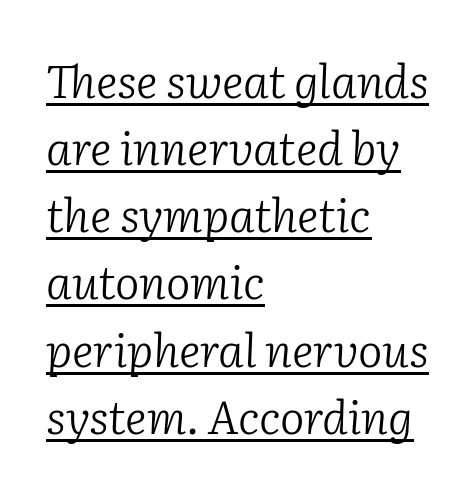
The image shows 46 px light serif type, italic (leaning right); set left-aligned, normal line spacing (1.46x), normal letter spacing, underlined; low stroke contrast and a medium x-height.
